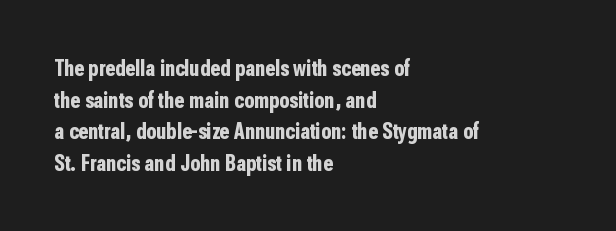
{"italic": "no", "bold": "yes", "underline": "no", "align": "left", "line_spacing": "normal", "line_spacing_ratio": 1.37, "letter_spacing": "normal", "letter_spacing_em": 0.0, "glyph_px": 23}
